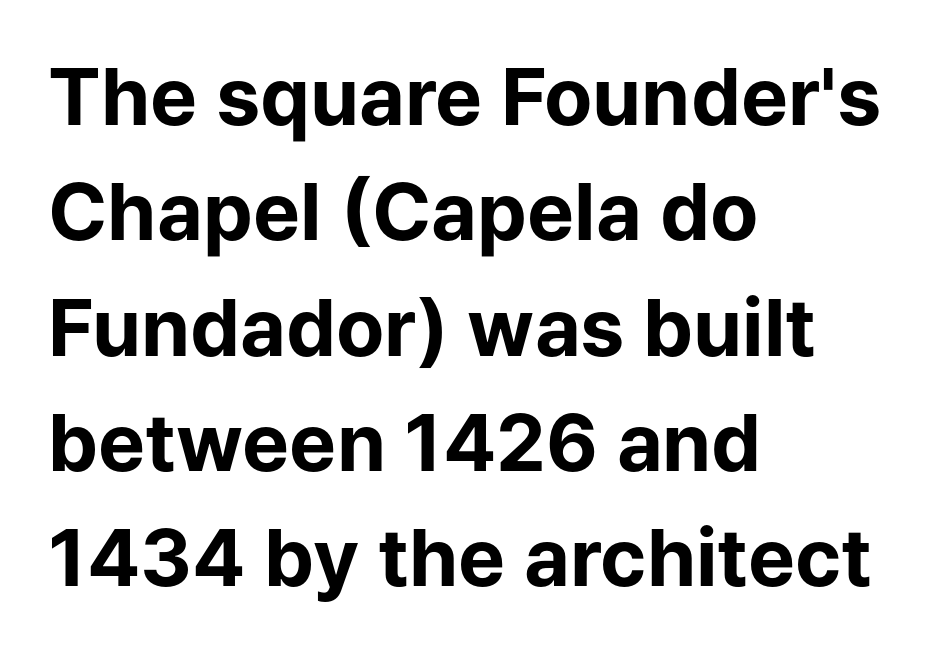
{"serif": "no", "italic": "no", "bold": "yes", "weight": "bold", "width": "normal", "stroke_contrast": "low", "x_height": "medium", "monospaced": "no", "underline": "no", "align": "left", "line_spacing": "normal", "line_spacing_ratio": 1.46, "letter_spacing": "normal", "letter_spacing_em": 0.0, "glyph_px": 79}
